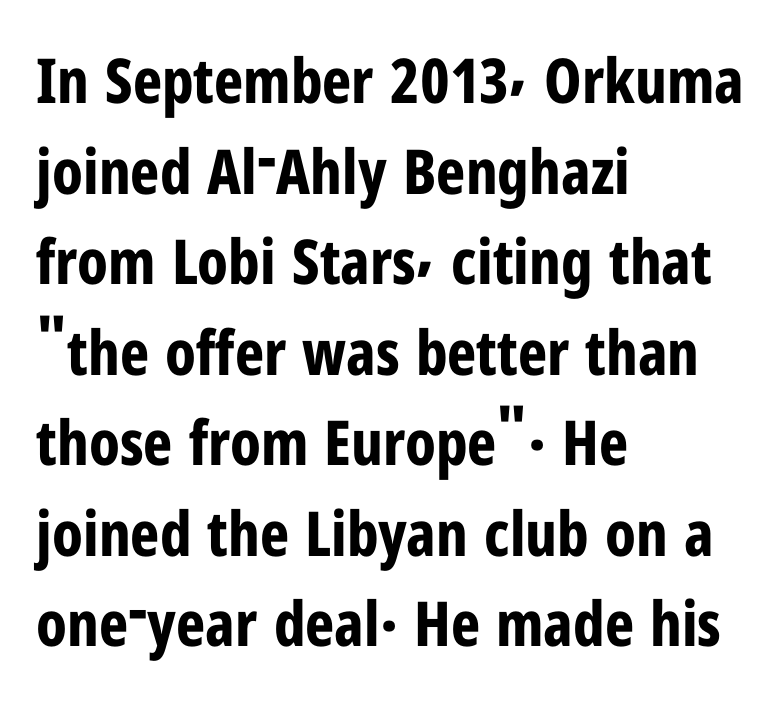
{"serif": "no", "italic": "no", "bold": "yes", "weight": "bold", "width": "condensed", "stroke_contrast": "low", "x_height": "medium", "monospaced": "no", "underline": "no", "align": "left", "line_spacing": "normal", "line_spacing_ratio": 1.46, "letter_spacing": "normal", "letter_spacing_em": 0.0, "glyph_px": 62}
